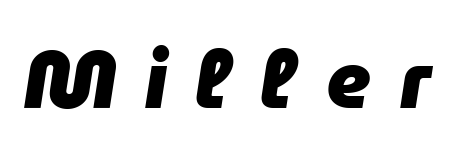
Is this a fixed-width face? No — the glyphs have proportional, varying widths. Students, this is bold: see how much ink each stroke carries. Tracking here is generous; glyphs stand well apart from one another. Only glyphs here, with clear space below each row. The axis of the letterforms is tilted away from vertical.
